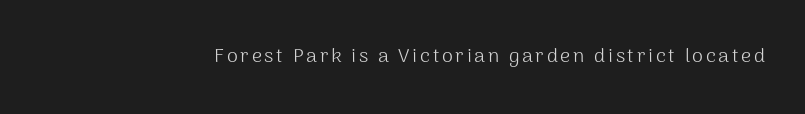
Q: Is the text bold? A: No.
Q: Is the text italic (slanted)? A: No, it is upright.
Q: Is the text underlined? A: No.
